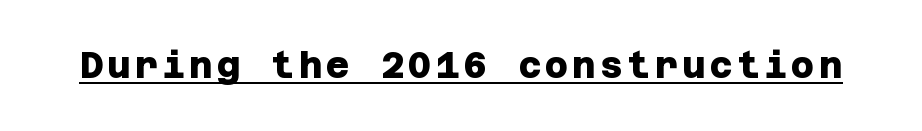
Q: Is the text bold? A: Yes.
Q: Is the typeface a serif or a sans-serif typeface? A: Sans-serif.
Q: Is the text underlined? A: Yes.
Q: Width (condensed, normal, or wide)? A: Normal.
Q: Stroke contrast? A: Low.
Q: x-height? A: Large.
